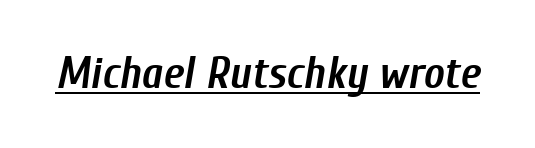
You can see a thin bar hugging the bottom of the glyphs. The face used here is proportionally spaced, like ordinary book or web type. Characters follow at the spacing the type designer built in. Weight check: bold — yes, fully.
